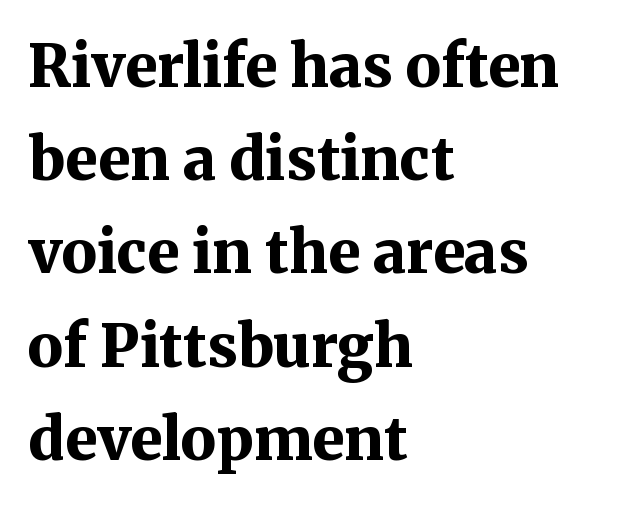
Is this a fixed-width face? No — the glyphs have proportional, varying widths. A student would call this left alignment; a typographer would say flush left, rag right. Spacing between characters is what you'd get straight out of the box. Does the weight exceed regular? Yes, all the way to bold. Words float on clear page, feet unadorned.
